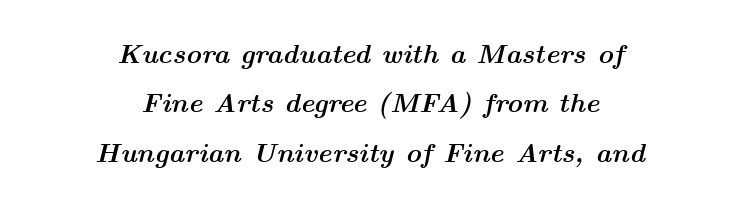
The image shows 27 px bold type, italic (leaning right); set centered, line spacing 1.83x, normal letter spacing, not underlined.
